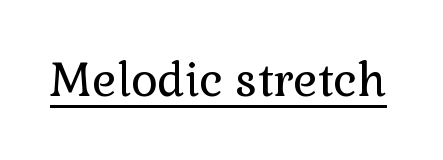
Each stroke keeps to a modest, everyday thickness or less. Students, observe the line beneath the letters — that is underlining. Do the characters align in a grid? No, the font is proportional. Is this a sans? No — the strokes have serifs.
